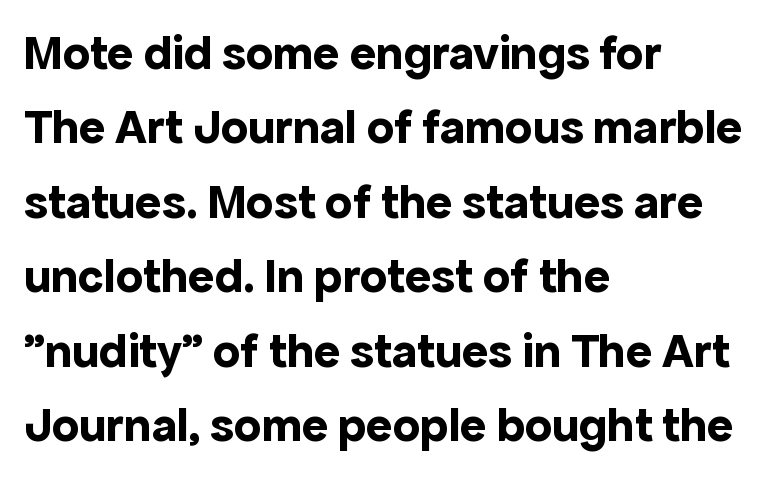
The image shows 49 px bold sans-serif type, upright; set left-aligned, normal line spacing (1.52x), normal letter spacing, not underlined; a medium x-height.
